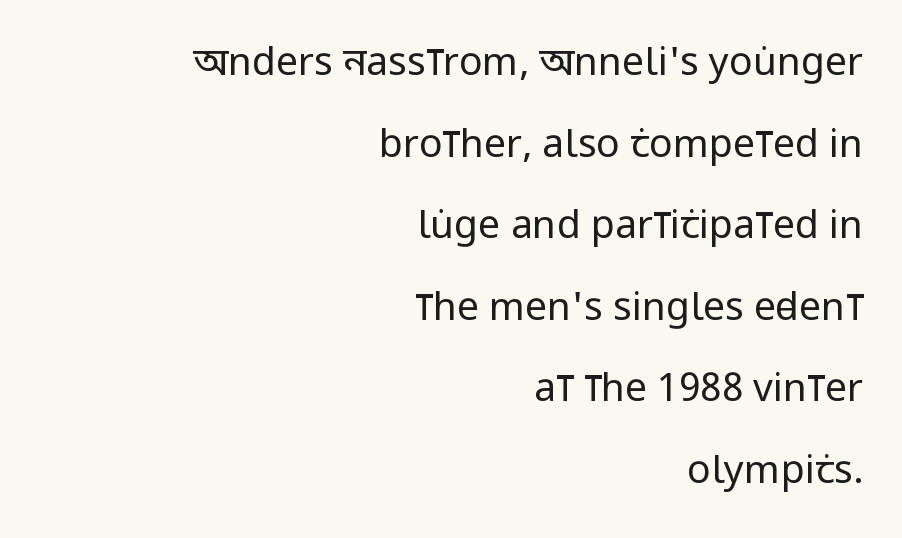
{"serif": "no", "italic": "no", "bold": "no", "weight": "regular", "width": "condensed", "stroke_contrast": "low", "x_height": "large", "monospaced": "no", "underline": "no", "align": "right", "line_spacing": "loose", "line_spacing_ratio": 2.09, "letter_spacing": "normal", "letter_spacing_em": 0.0, "glyph_px": 39}
